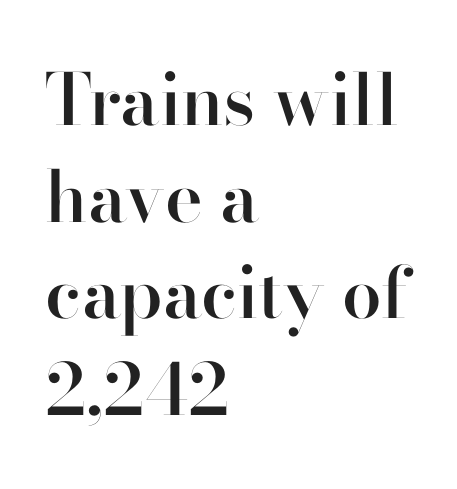
A roman cut, with each character standing at attention. Tracking value appears to be zero — textbook default spacing. The strokes are fattened partway — semibold, not bold. The characters display no serif detailing; their extremities are plain. Spacing verdict: proportional, widths tailored to each character.
